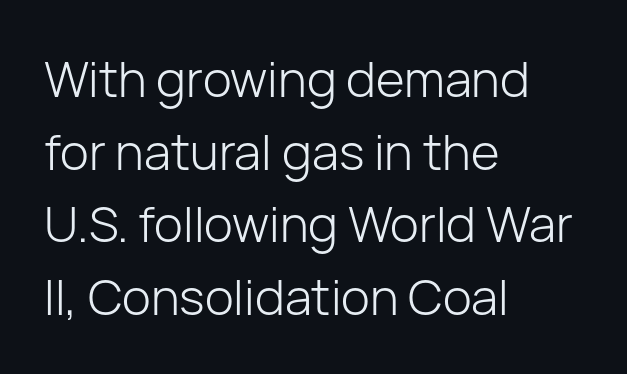
The image shows 49 px light sans-serif type, upright; set left-aligned, normal line spacing (1.48x), normal letter spacing, not underlined; low stroke contrast and a medium x-height.
